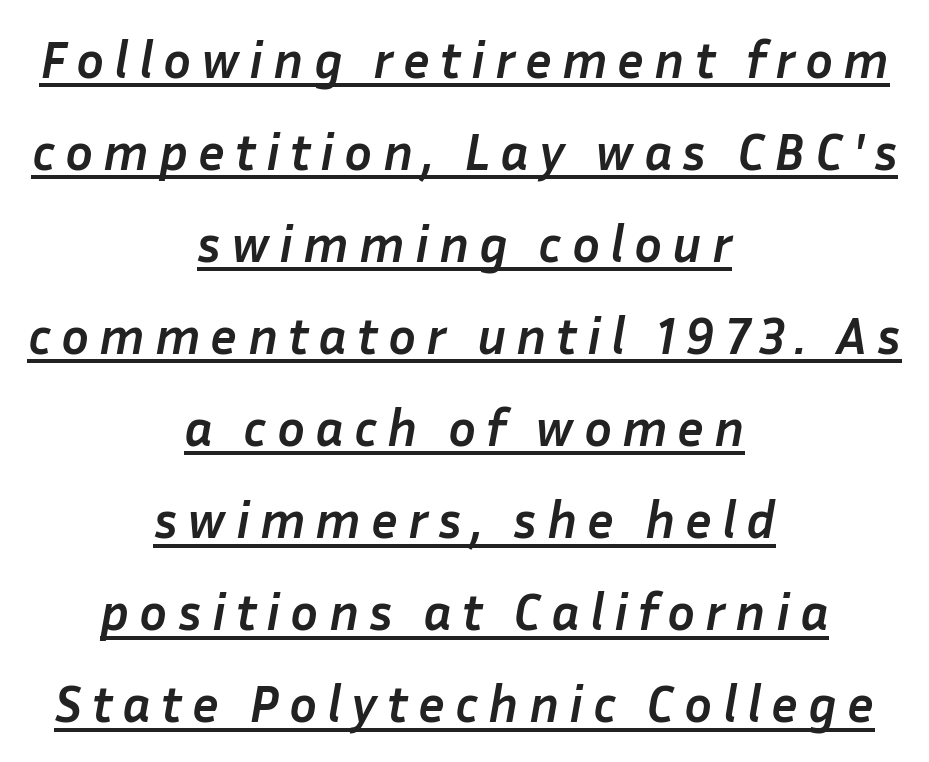
The image shows 52 px semibold type, italic (leaning right); set centered, line spacing 1.77x, underlined; low stroke contrast and a medium x-height.
